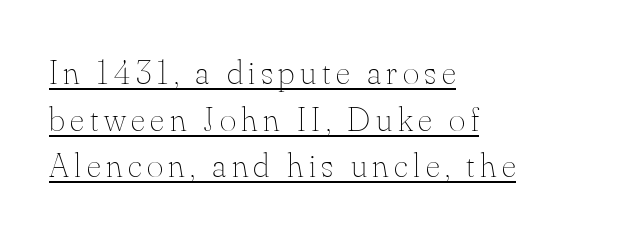
{"italic": "no", "bold": "no", "weight": "thin", "width": "normal", "stroke_contrast": "medium", "x_height": "small", "monospaced": "no", "underline": "yes", "align": "left", "line_spacing": "normal", "line_spacing_ratio": 1.33, "glyph_px": 35}
